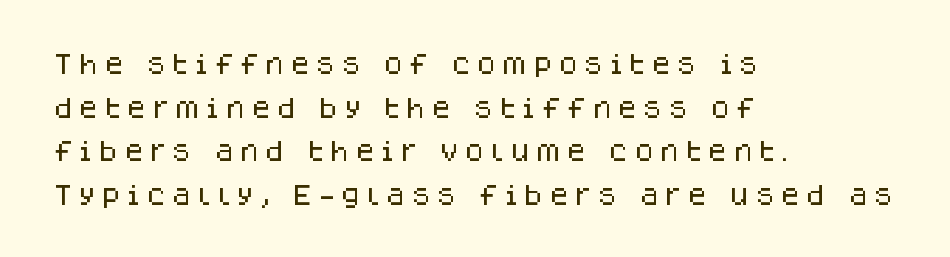
Q: Is the text italic (slanted)? A: No, it is upright.
Q: Is the text underlined? A: No.
Q: How is the paragraph aligned? A: Left-aligned.
Q: Is the spacing between letters normal or unusually wide? A: Unusually wide.
Q: Is the spacing between lines tight, normal or loose? A: Loose.
